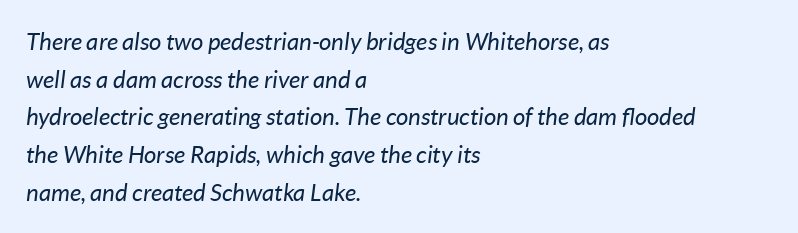
Q: Is the text bold? A: No.
Q: Is the text italic (slanted)? A: Yes, it leans right by about 7 degrees.
Q: Is the text underlined? A: No.
Q: How is the paragraph aligned? A: Left-aligned.
Q: Is the spacing between letters normal or unusually wide? A: Normal.
Q: Is the spacing between lines tight, normal or loose? A: Normal.
